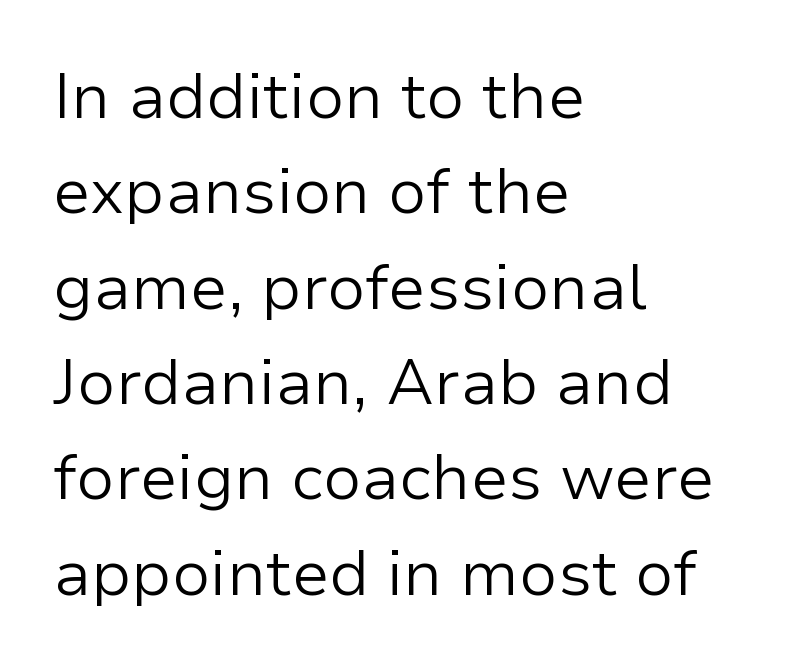
The image shows 64 px light sans-serif type, upright; set left-aligned, normal line spacing (1.49x), normal letter spacing, not underlined; low stroke contrast and a medium x-height.
